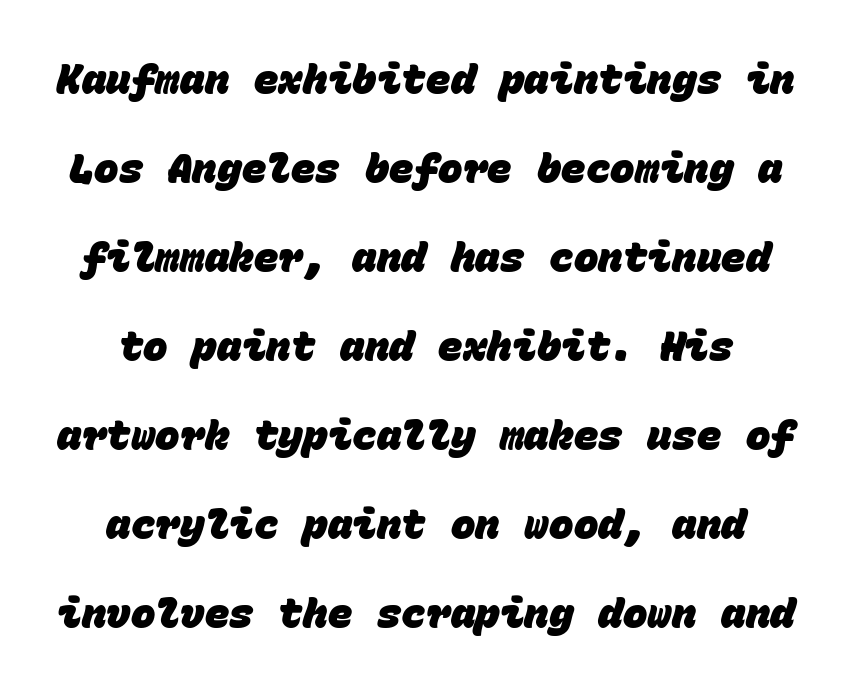
Q: Is the text bold? A: Yes.
Q: Is the typeface a serif or a sans-serif typeface? A: Sans-serif.
Q: Is the text underlined? A: No.
Q: Is the spacing between letters normal or unusually wide? A: Normal.
Q: Is the spacing between lines tight, normal or loose? A: Loose.
Q: Width (condensed, normal, or wide)? A: Normal.
Q: Stroke contrast? A: Low.
Q: x-height? A: Large.
Q: Monospaced? A: Yes.
